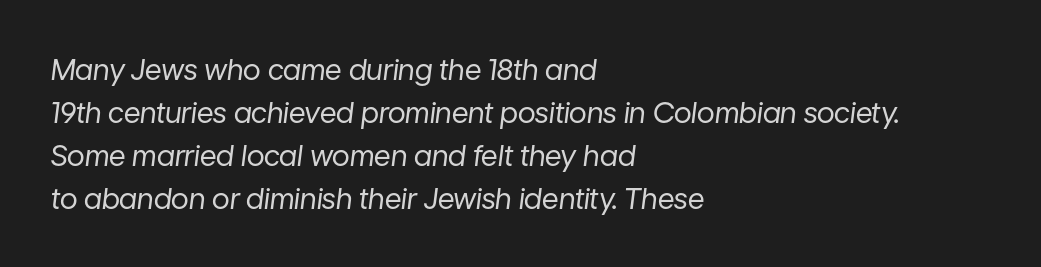
{"italic": "yes", "lean": "right", "slant_degrees": 7, "bold": "no", "weight": "regular", "width": "normal", "stroke_contrast": "low", "x_height": "medium", "monospaced": "no", "underline": "no", "align": "left", "line_spacing": "normal", "line_spacing_ratio": 1.48, "letter_spacing": "normal", "letter_spacing_em": 0.0, "glyph_px": 29}
